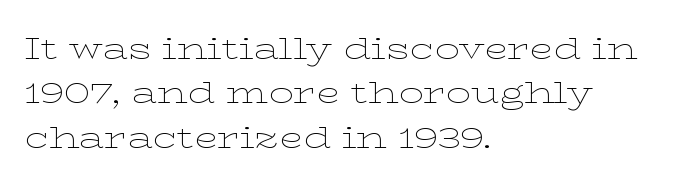
You could call the tracking neutral — neither tight nor loose. Descender tails drop into unmarked territory. Regular leading. Tall strokes in this sample are plumb rather than angled. A classic flush-left, rag-right setting is used for this passage. The weight would be labelled regular, book, light, or lighter still.
